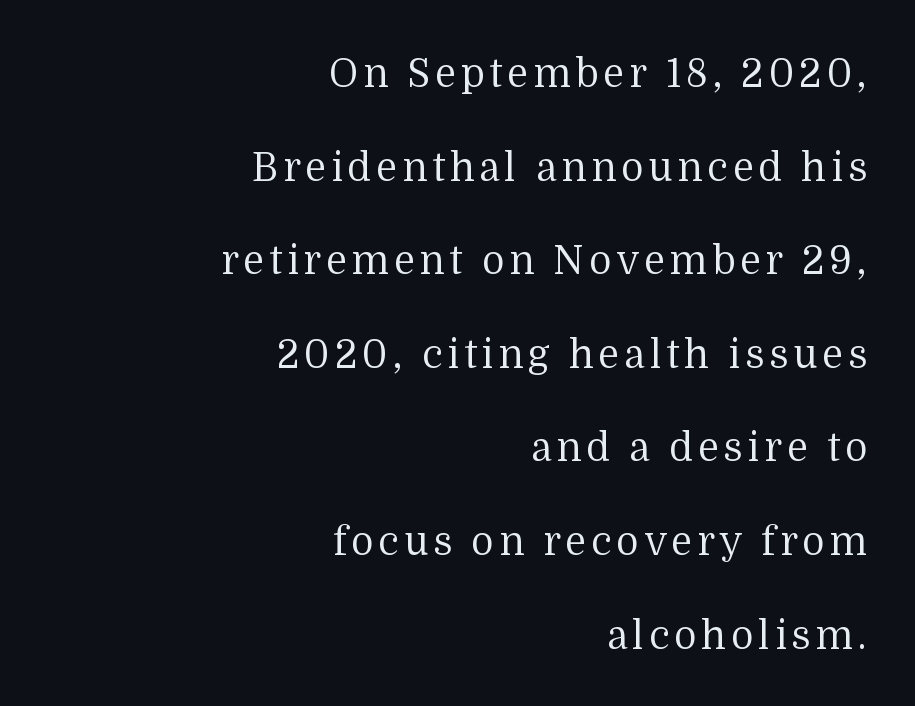
The image shows 39 px regular-weight serif type, upright; set right-aligned, loose line spacing (2.4x), not underlined; medium stroke contrast and a medium x-height.
